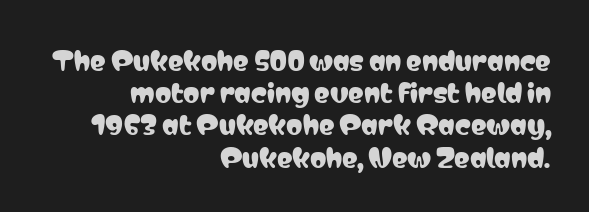
Q: Is the text italic (slanted)? A: No, it is upright.
Q: Is the text underlined? A: No.
Q: How is the paragraph aligned? A: Right-aligned.
Q: Is the spacing between letters normal or unusually wide? A: Normal.
